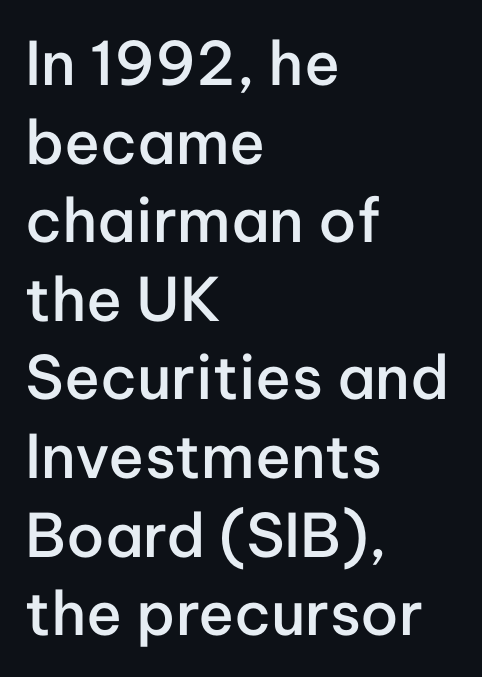
Q: Is the text bold? A: Semi-bold.
Q: Is the text italic (slanted)? A: No, it is upright.
Q: Is the typeface a serif or a sans-serif typeface? A: Sans-serif.
Q: Is the text underlined? A: No.
Q: How is the paragraph aligned? A: Left-aligned.
Q: Is the spacing between letters normal or unusually wide? A: Normal.
Q: Is the spacing between lines tight, normal or loose? A: Normal.
Q: Width (condensed, normal, or wide)? A: Normal.
Q: Stroke contrast? A: Low.
Q: x-height? A: Medium.
Q: Monospaced? A: No.
